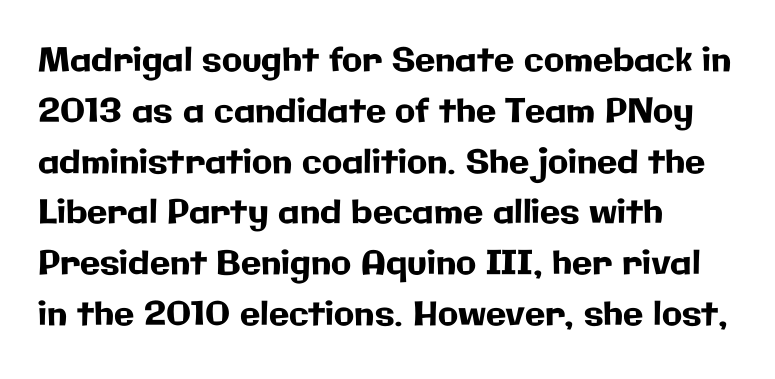
The image shows 33 px sans-serif type, upright; set left-aligned, normal line spacing (1.54x), normal letter spacing, not underlined; low stroke contrast and a medium x-height.
